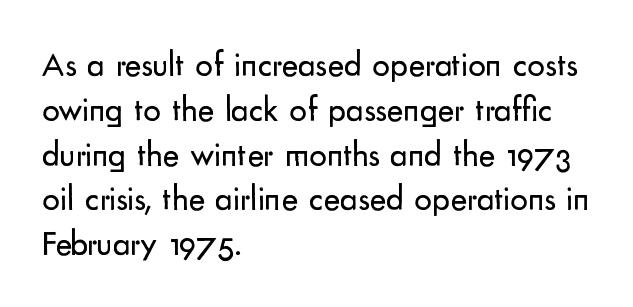
{"serif": "no", "italic": "no", "bold": "no", "weight": "regular", "width": "normal", "stroke_contrast": "low", "x_height": "small", "monospaced": "no", "underline": "no", "align": "left", "line_spacing": "normal", "line_spacing_ratio": 1.28, "letter_spacing": "normal", "letter_spacing_em": 0.0, "glyph_px": 35}
